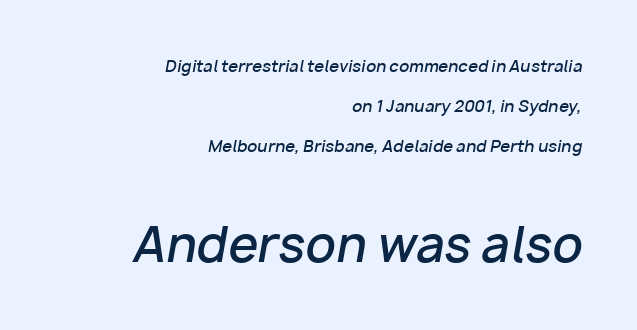
{"italic": "yes", "lean": "right", "slant_degrees": 10, "bold": "semi", "weight": "semibold", "width": "normal", "stroke_contrast": "low", "x_height": "medium", "monospaced": "no", "underline": "no", "align": "right", "line_spacing": "loose", "line_spacing_ratio": 2.49, "letter_spacing": "normal", "letter_spacing_em": 0.0, "larger_block": "second", "size_ratio": 3.0, "glyph_px": 48}
